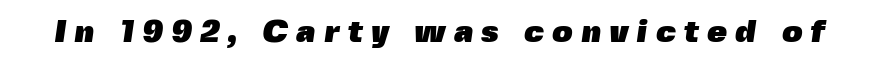
The image shows 32 px heavy sans-serif type; set unusually wide letter spacing (+0.25 em), not underlined; a medium x-height.
